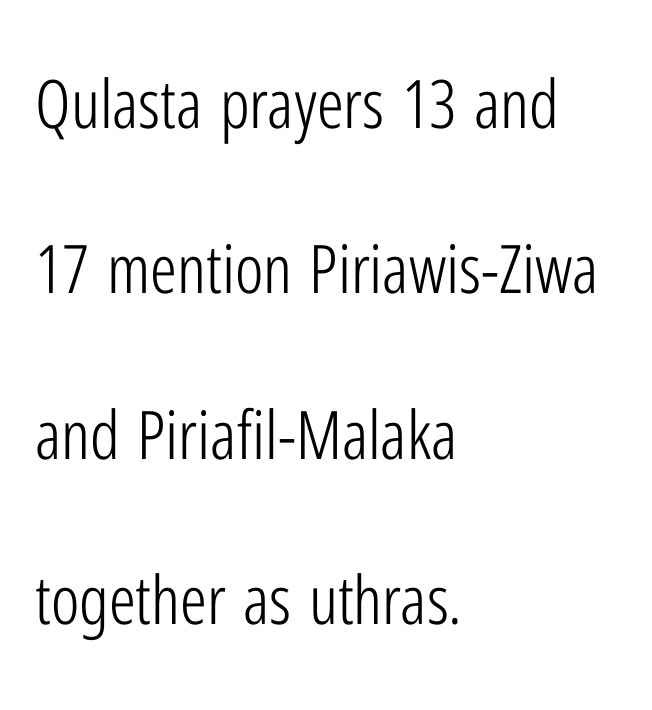
{"serif": "no", "italic": "no", "bold": "no", "weight": "light", "width": "condensed", "stroke_contrast": "low", "x_height": "medium", "monospaced": "no", "underline": "no", "align": "left", "line_spacing": "loose", "line_spacing_ratio": 2.47, "letter_spacing": "normal", "letter_spacing_em": 0.0, "glyph_px": 67}
